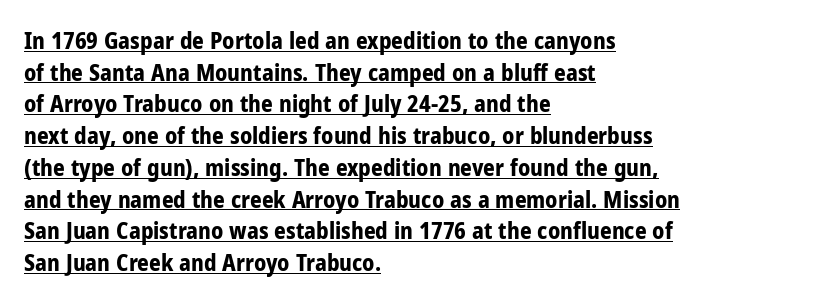
{"italic": "no", "bold": "yes", "underline": "yes", "align": "left", "line_spacing": "normal", "line_spacing_ratio": 1.38, "letter_spacing": "normal", "letter_spacing_em": 0.0, "glyph_px": 23}
